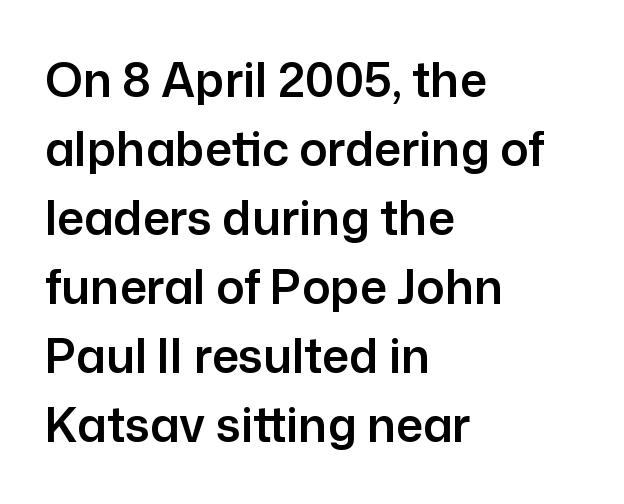
The image shows 47 px sans-serif type, upright; set left-aligned, normal line spacing (1.47x), normal letter spacing, not underlined; low stroke contrast and a medium x-height.
